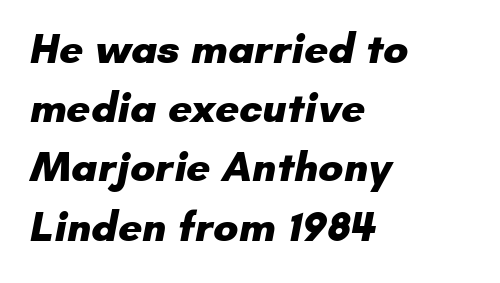
{"serif": "no", "bold": "yes", "weight": "heavy", "width": "normal", "stroke_contrast": "low", "x_height": "small", "monospaced": "no", "underline": "no", "align": "left", "line_spacing": "normal", "line_spacing_ratio": 1.41, "letter_spacing": "normal", "letter_spacing_em": 0.0, "glyph_px": 42}
